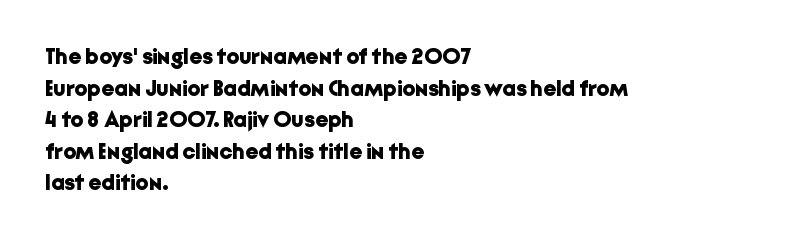
The image shows 23 px bold type, upright; set left-aligned, normal line spacing (1.37x), normal letter spacing, not underlined.
